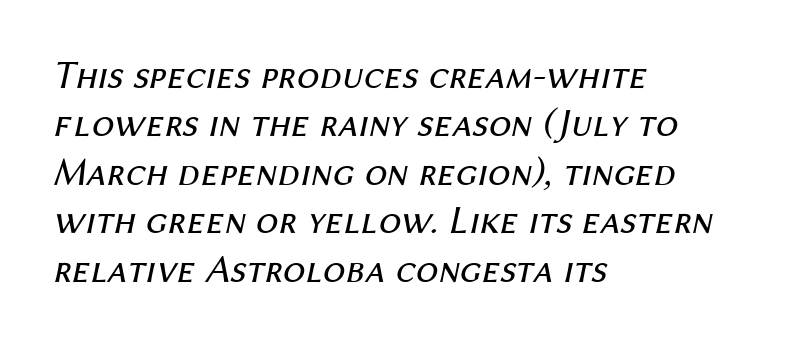
The image shows 40 px regular-weight type, italic (leaning right); set left-aligned, line spacing 1.21x, normal letter spacing, not underlined; medium stroke contrast and a medium x-height.
